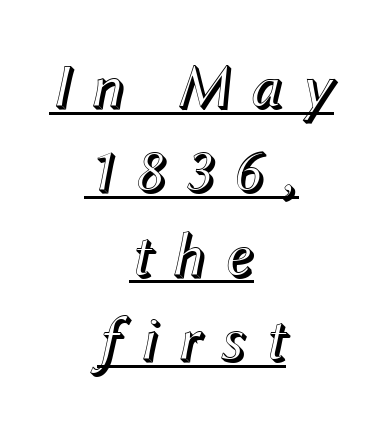
Q: Is the text italic (slanted)? A: Yes, it leans right by about 12 degrees.
Q: Is the text underlined? A: Yes.
Q: How is the paragraph aligned? A: Centered.
Q: Is the spacing between letters normal or unusually wide? A: Unusually wide.
Q: Is the spacing between lines tight, normal or loose? A: Normal.
Q: Width (condensed, normal, or wide)? A: Normal.
Q: x-height? A: Medium.
Q: Monospaced? A: No.
